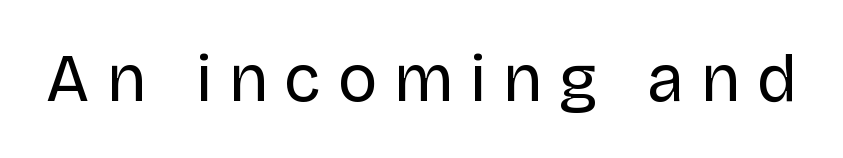
{"serif": "no", "italic": "no", "bold": "no", "weight": "regular", "width": "normal", "stroke_contrast": "low", "x_height": "large", "monospaced": "no", "underline": "no", "letter_spacing": "wide", "letter_spacing_em": 0.25, "glyph_px": 67}
